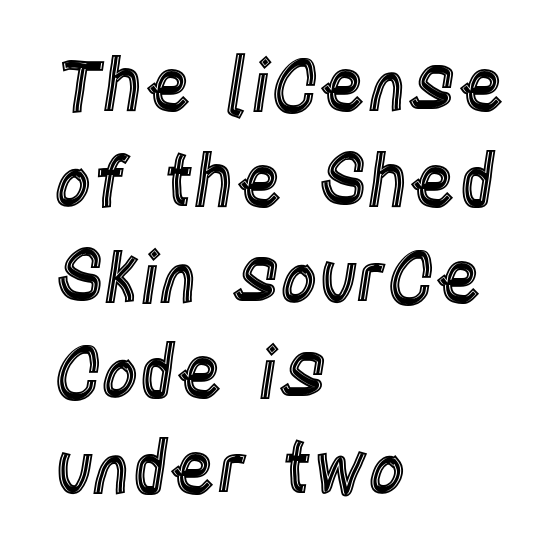
Q: Is the text italic (slanted)? A: Yes.
Q: Is the text underlined? A: No.
Q: How is the paragraph aligned? A: Left-aligned.
Q: Is the spacing between letters normal or unusually wide? A: Normal.
Q: Is the spacing between lines tight, normal or loose? A: Normal.
Q: Width (condensed, normal, or wide)? A: Condensed.
Q: x-height? A: Large.
Q: Monospaced? A: No.
